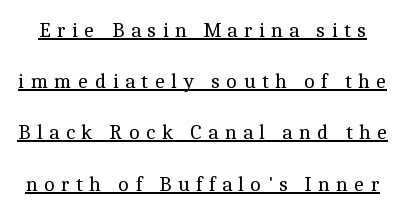
The image shows 21 px text type, upright; set loose line spacing (2.44x), unusually wide letter spacing (+0.3 em), underlined.
